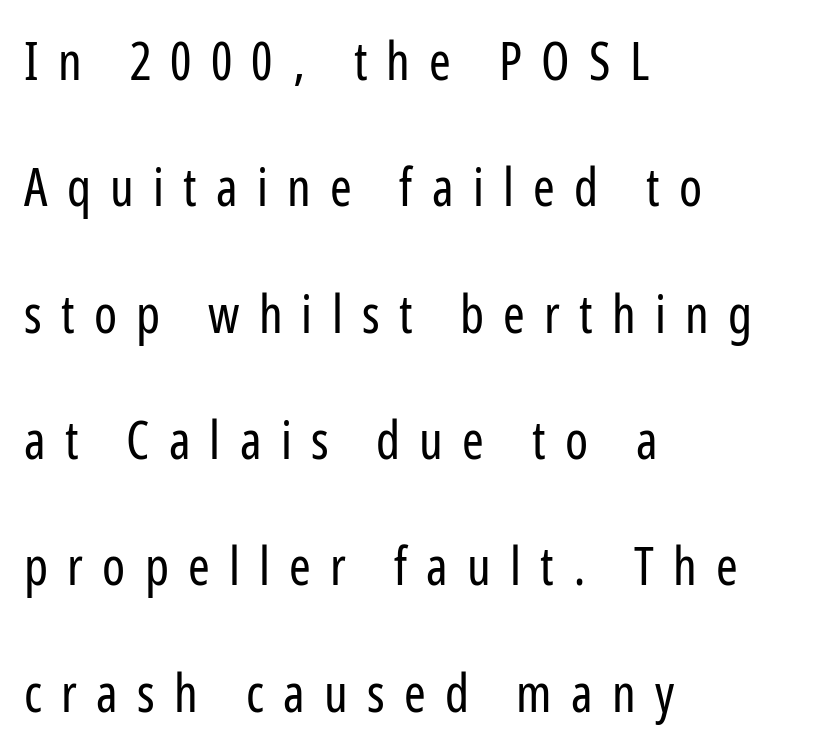
Words appear elongated and porous because spacing is wide. The passage is arranged the way most books set body copy — flush left. On a weight scale, this lands at 450 or below. The glyphs are unaccompanied by any horizontal stroke below them.
